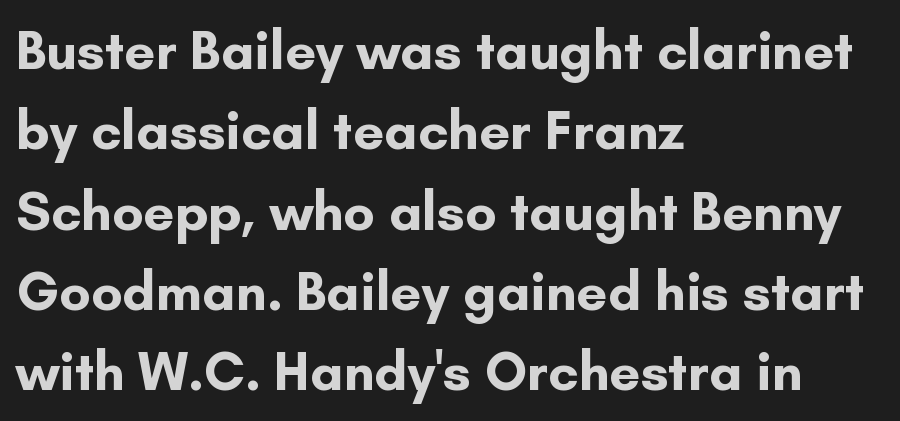
The image shows 55 px bold sans-serif type, upright; set left-aligned, normal line spacing (1.46x), normal letter spacing, not underlined; low stroke contrast and a small x-height.
